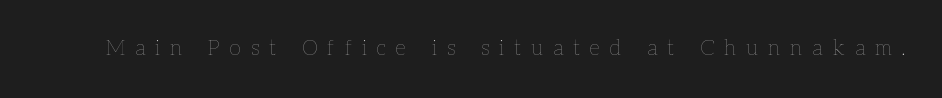
The image shows 21 px text type, upright; set unusually wide letter spacing (+0.48 em), not underlined.
